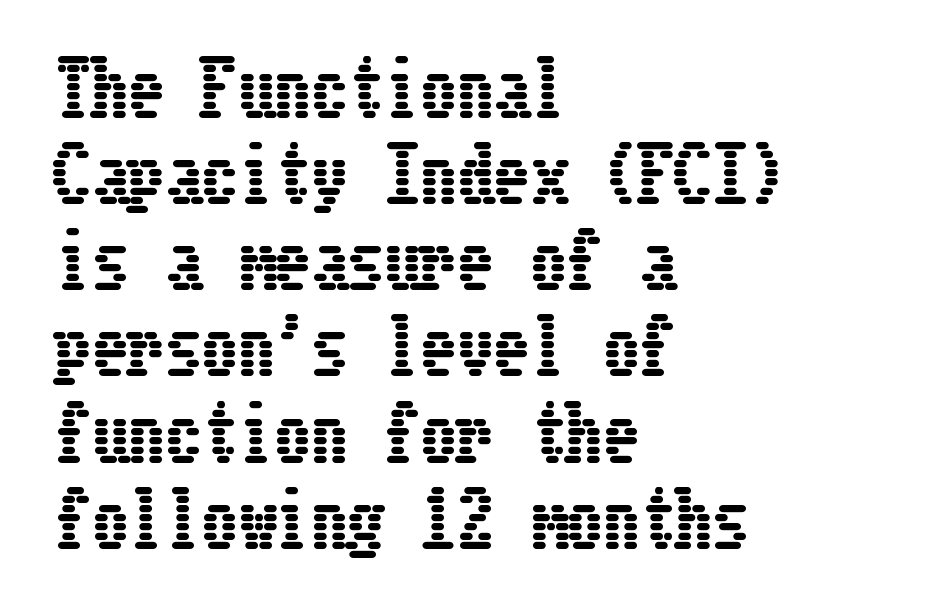
{"italic": "no", "width": "condensed", "stroke_contrast": "low", "x_height": "medium", "underline": "no", "align": "left", "line_spacing_ratio": 1.18, "letter_spacing": "normal", "letter_spacing_em": 0.0, "glyph_px": 73}
